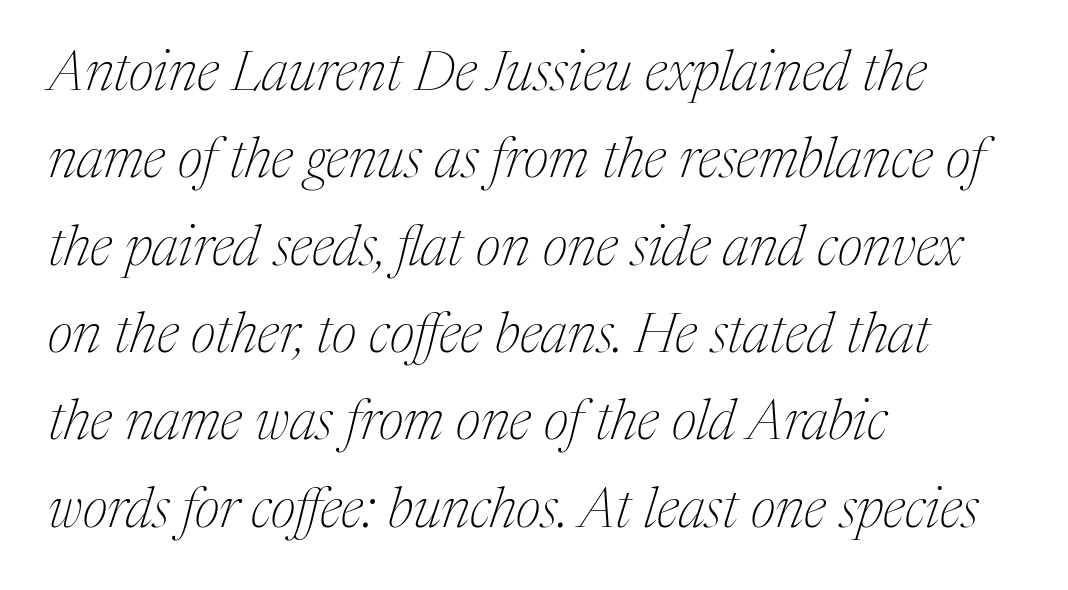
The image shows 56 px thin serif type, italic (leaning right); set left-aligned, normal line spacing (1.56x), normal letter spacing, not underlined; medium stroke contrast and a medium x-height.
